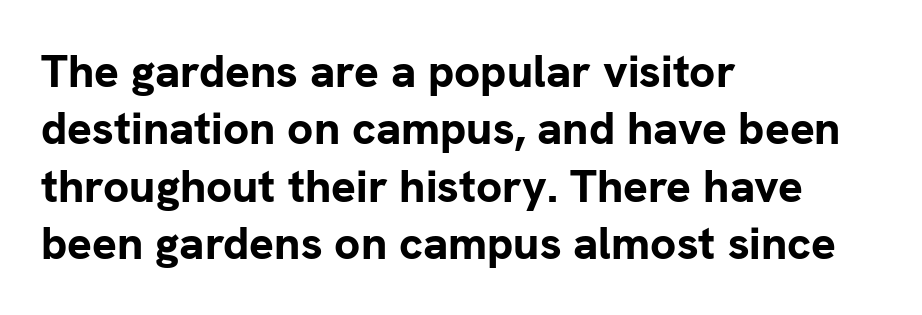
{"serif": "no", "italic": "no", "bold": "yes", "weight": "bold", "width": "normal", "stroke_contrast": "low", "x_height": "medium", "monospaced": "no", "underline": "no", "align": "left", "line_spacing": "normal", "line_spacing_ratio": 1.25, "letter_spacing": "normal", "letter_spacing_em": 0.0, "glyph_px": 46}
